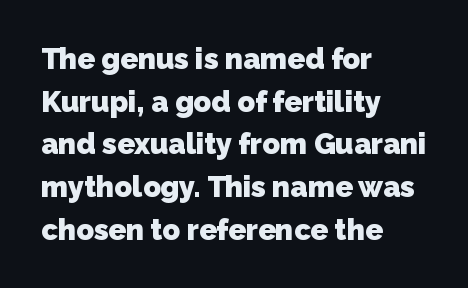
The designer left line spacing at the default. Spacing between characters is what you'd get straight out of the box. Grotesque or geometric, the face here clearly has no serifs. The passage shown is typed in a proportional face where columns would drift. Short and long lines alike share a common starting point at left. Glance below the letters and you will spot only blank space.
